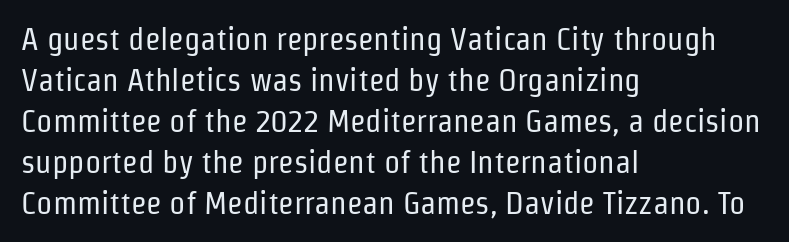
Q: Is the text bold? A: No.
Q: Is the text italic (slanted)? A: No, it is upright.
Q: Is the typeface a serif or a sans-serif typeface? A: Sans-serif.
Q: Is the text underlined? A: No.
Q: How is the paragraph aligned? A: Left-aligned.
Q: Is the spacing between letters normal or unusually wide? A: Normal.
Q: Is the spacing between lines tight, normal or loose? A: Normal.
Q: Width (condensed, normal, or wide)? A: Condensed.
Q: Stroke contrast? A: Low.
Q: x-height? A: Medium.
Q: Monospaced? A: No.
